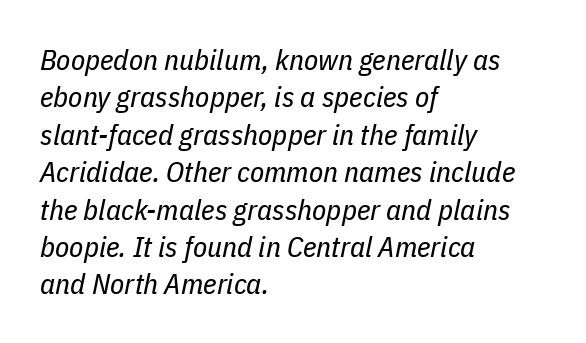
The image shows 29 px regular-weight, condensed type, italic (leaning right); set left-aligned, normal line spacing (1.29x), normal letter spacing, not underlined; low stroke contrast and a medium x-height.
